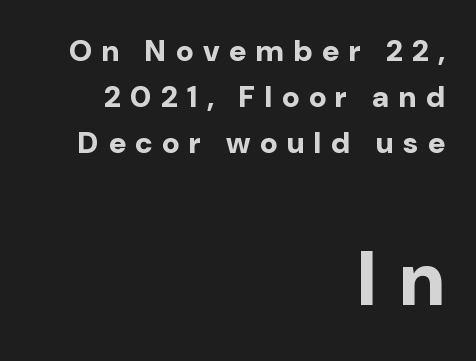
Q: Is the text bold? A: Yes.
Q: Is the text italic (slanted)? A: No, it is upright.
Q: Is the typeface a serif or a sans-serif typeface? A: Sans-serif.
Q: Is the text underlined? A: No.
Q: How is the paragraph aligned? A: Right-aligned.
Q: Is the spacing between letters normal or unusually wide? A: Unusually wide.
Q: Is the spacing between lines tight, normal or loose? A: Normal.
Q: Which block of text is set in a larger size, the first (top) or the second (bottom)? A: The second (bottom) one.
Q: Width (condensed, normal, or wide)? A: Normal.
Q: Stroke contrast? A: Low.
Q: x-height? A: Medium.
Q: Monospaced? A: No.
